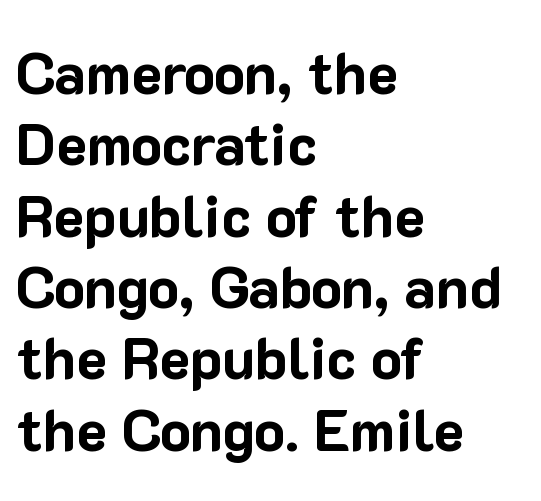
The type is set solid horizontally, with unmodified tracking. Bare-footed words on every line. Classification — sans serif. Caption: multi-line text, flush left, ragged right. Vertical strokes here are truly vertical. Students, this is bold: see how much ink each stroke carries.
